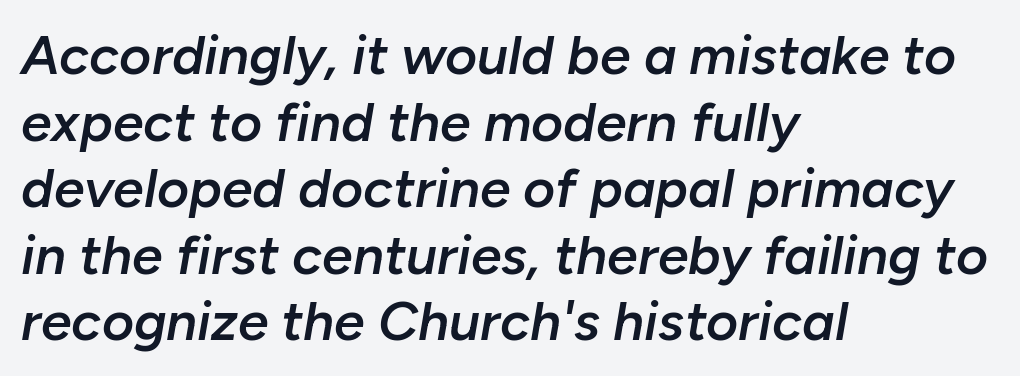
Q: Is the text bold? A: Semi-bold.
Q: Is the text italic (slanted)? A: Yes, it leans right by about 10 degrees.
Q: Is the text underlined? A: No.
Q: How is the paragraph aligned? A: Left-aligned.
Q: Is the spacing between letters normal or unusually wide? A: Normal.
Q: Width (condensed, normal, or wide)? A: Normal.
Q: Stroke contrast? A: Low.
Q: x-height? A: Medium.
Q: Monospaced? A: No.
